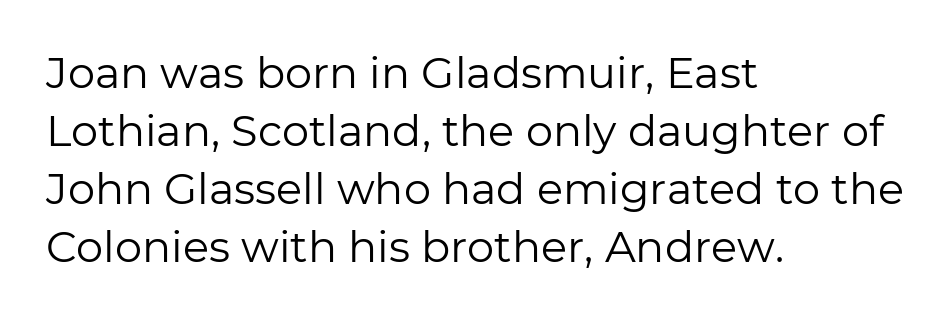
Spacing verdict: proportional, widths tailored to each character. I'd call this a sans setting — the letters go barefoot. Successive baselines arrive at the customary interval. Nobody drew a line under any word here. It's the straight-up-and-down kind of type.
